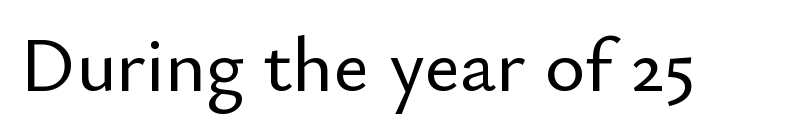
{"serif": "no", "italic": "no", "width": "normal", "stroke_contrast": "low", "x_height": "small", "monospaced": "no", "underline": "no", "letter_spacing": "normal", "letter_spacing_em": 0.0, "glyph_px": 77}
